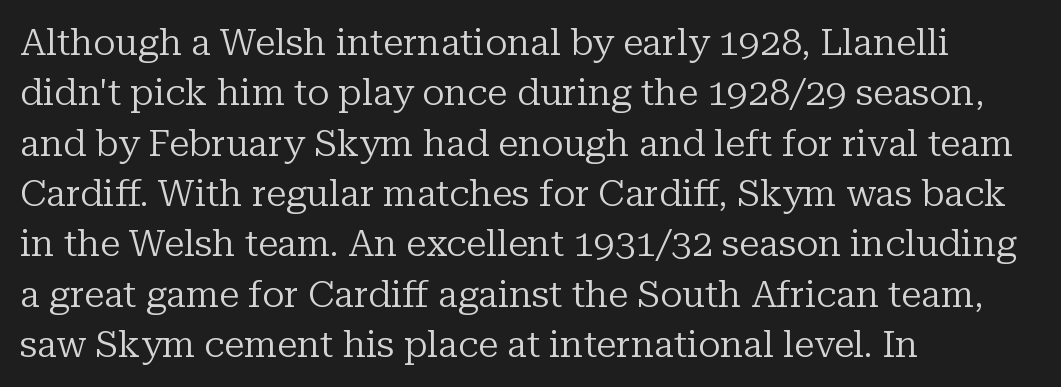
The image shows 37 px regular-weight serif type, upright; set left-aligned, normal line spacing (1.36x), normal letter spacing, not underlined; low stroke contrast and a medium x-height.
